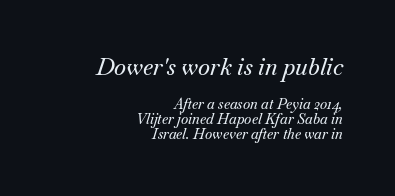
Q: Is the text italic (slanted)? A: Yes, it leans right by about 18 degrees.
Q: Is the text underlined? A: No.
Q: How is the paragraph aligned? A: Right-aligned.
Q: Is the spacing between letters normal or unusually wide? A: Normal.
Q: Is the spacing between lines tight, normal or loose? A: Tight.
Q: Which block of text is set in a larger size, the first (top) or the second (bottom)? A: The first (top) one.
